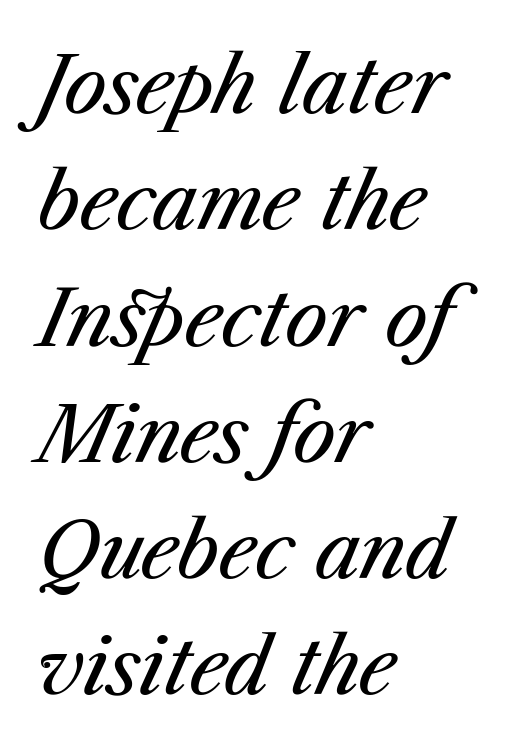
The image shows 77 px regular-weight type, italic (leaning right); set left-aligned, normal line spacing (1.51x), normal letter spacing, not underlined; medium stroke contrast and a medium x-height.
